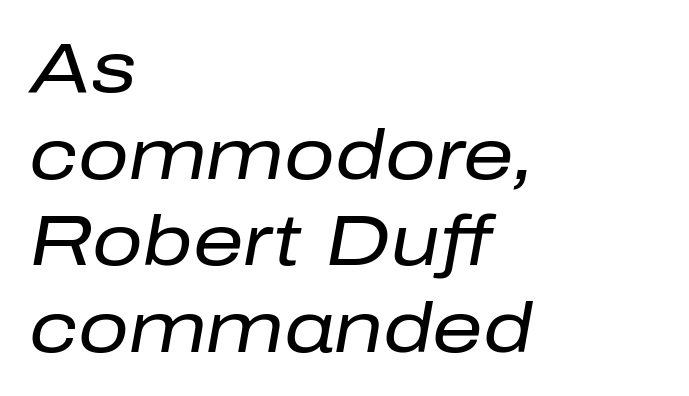
The image shows 71 px regular-weight type, italic (leaning right); set left-aligned, line spacing 1.22x, normal letter spacing, not underlined; low stroke contrast and a medium x-height.
